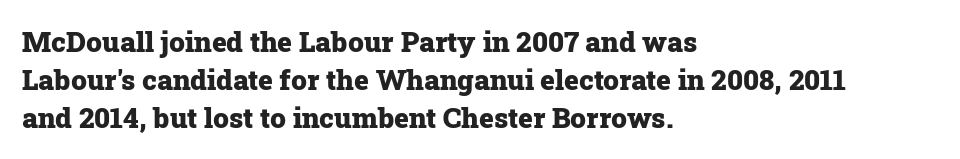
Q: Is the text bold? A: Yes.
Q: Is the text italic (slanted)? A: No, it is upright.
Q: Is the typeface a serif or a sans-serif typeface? A: Serif.
Q: Is the text underlined? A: No.
Q: How is the paragraph aligned? A: Left-aligned.
Q: Is the spacing between letters normal or unusually wide? A: Normal.
Q: Is the spacing between lines tight, normal or loose? A: Normal.
Q: Width (condensed, normal, or wide)? A: Normal.
Q: Stroke contrast? A: Low.
Q: x-height? A: Medium.
Q: Monospaced? A: No.
